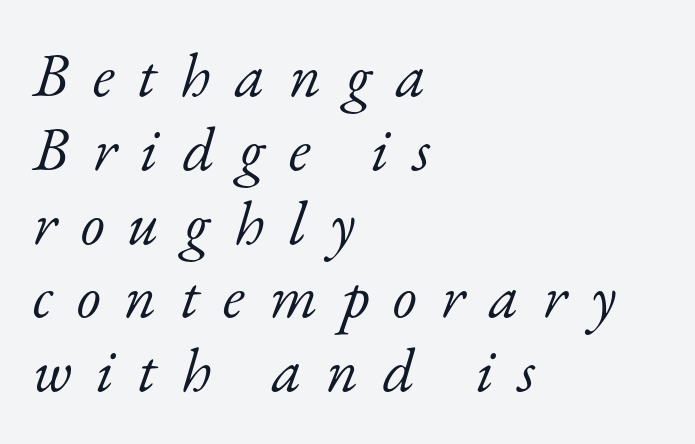
{"serif": "yes", "italic": "yes", "lean": "right", "slant_degrees": 17, "bold": "no", "weight": "light", "width": "normal", "stroke_contrast": "low", "x_height": "small", "monospaced": "no", "underline": "no", "align": "left", "line_spacing_ratio": 1.19, "letter_spacing": "wide", "letter_spacing_em": 0.39, "glyph_px": 62}
